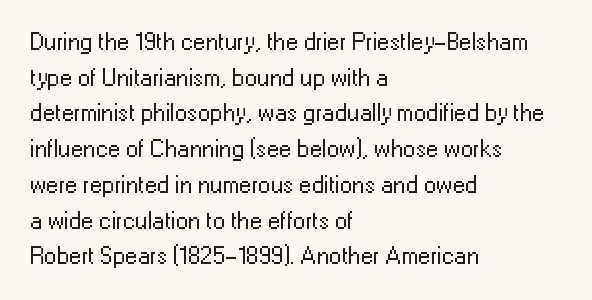
No word sits above an underline. These lines stack with their left ends in a neat column. The line-height multiplier appears to be the usual default. Ordinary non-slanted type is in use. Students, note that the glyphs here touch the page at normal intervals.
